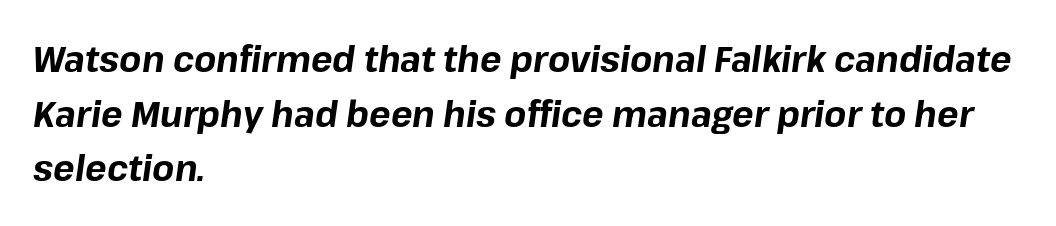
The image shows 36 px bold type, italic (leaning right); set left-aligned, normal line spacing (1.52x), normal letter spacing, not underlined; low stroke contrast and a medium x-height.
